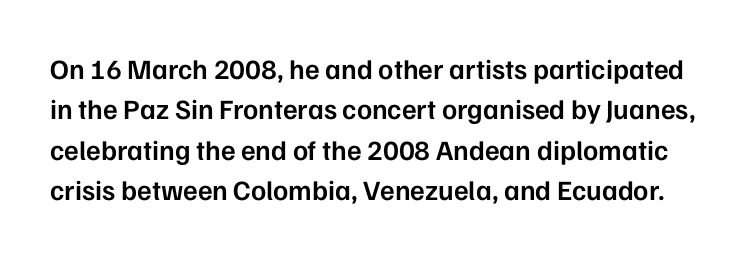
Does the leading feel generous? No, just average. Descender tails drop into unmarked territory. You can tell from the bare stems that sans-serif type was used. A semibold gives these letters moderate extra thickness, short of bold. Is this a fixed-width face? No — the glyphs have proportional, varying widths.
